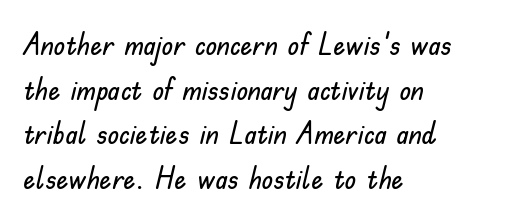
Default kerning and tracking; the words read as compact shapes. Is this a sans? Yes — the strokes have no serifs. Left-aligned paragraph, ragged on the right. The foot of each line stays bare and open. Leading matches the norm, producing a regular column.
